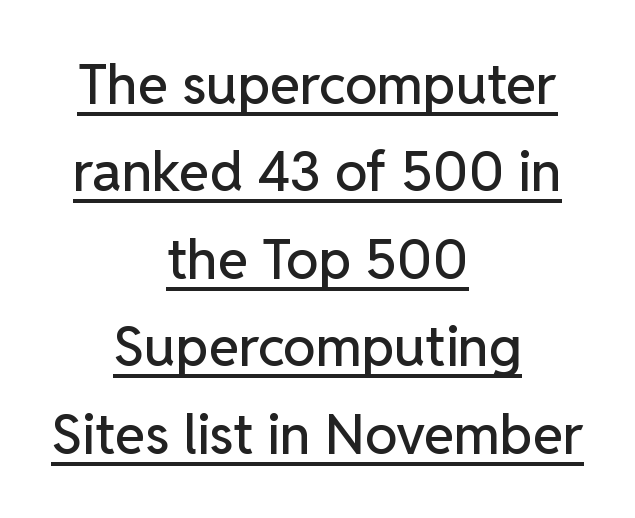
Do the characters align in a grid? No, the font is proportional. Tracking value appears to be zero — textbook default spacing. What decoration does the sample have? An underline. Baseline-to-baseline distance is the conventional proportion of letter height. The typography opts for an upright posture over an oblique one. The typeface chosen for these lines omits serifs.
